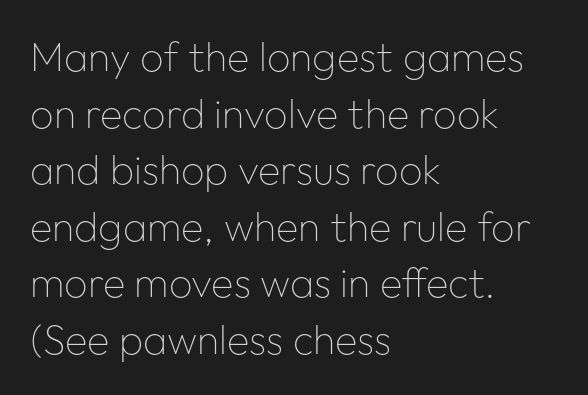
The image shows 41 px thin sans-serif type, upright; set left-aligned, normal line spacing (1.38x), normal letter spacing, not underlined; low stroke contrast and a medium x-height.
